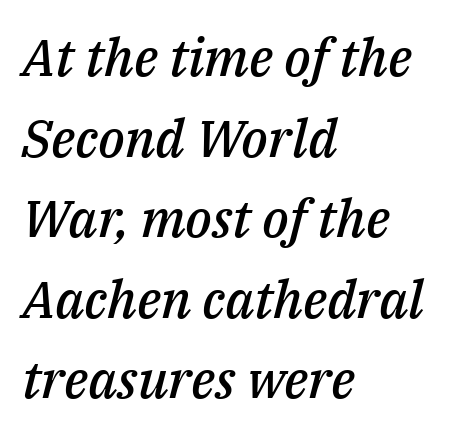
{"italic": "yes", "lean": "right", "slant_degrees": 14, "bold": "semi", "weight": "semibold", "width": "normal", "stroke_contrast": "medium", "x_height": "medium", "monospaced": "no", "underline": "no", "align": "left", "line_spacing": "normal", "line_spacing_ratio": 1.55, "letter_spacing": "normal", "letter_spacing_em": 0.0, "glyph_px": 52}
